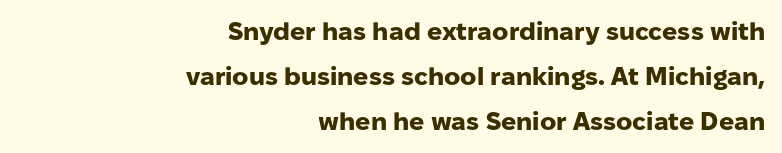
The image shows 25 px bold type, upright; set right-aligned, line spacing 1.81x, normal letter spacing, not underlined.
